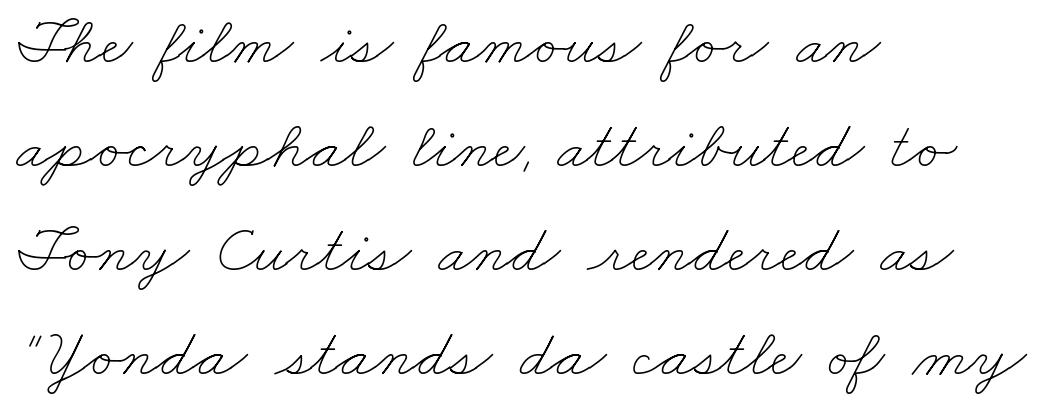
{"bold": "no", "weight": "thin", "width": "wide", "stroke_contrast": "low", "x_height": "small", "monospaced": "no", "underline": "no", "align": "left", "line_spacing": "normal", "line_spacing_ratio": 1.53, "letter_spacing": "normal", "letter_spacing_em": 0.0, "glyph_px": 68}
